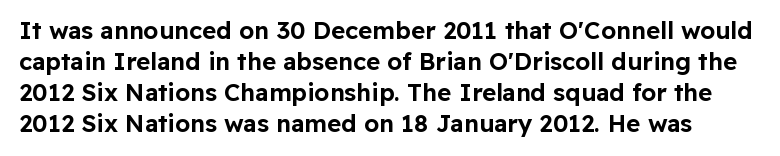
Is there much room between lines? A standard amount, neither cramped nor airy. Unmarked baselines from the first word to the last. The lettering stays uniformly vertical, giving the passage a roman look. How are the letters spaced? Ordinarily, with no added tracking.
